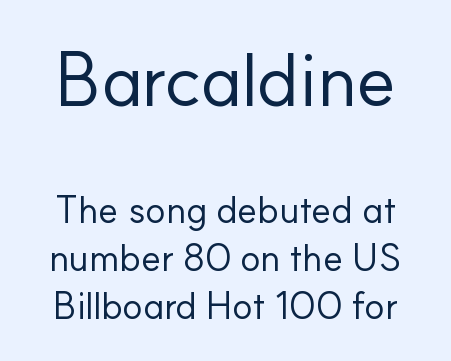
Q: Is the text bold? A: No.
Q: Is the text italic (slanted)? A: No, it is upright.
Q: Is the typeface a serif or a sans-serif typeface? A: Sans-serif.
Q: Is the text underlined? A: No.
Q: Is the spacing between letters normal or unusually wide? A: Normal.
Q: Is the spacing between lines tight, normal or loose? A: Normal.
Q: Which block of text is set in a larger size, the first (top) or the second (bottom)? A: The first (top) one.
Q: Width (condensed, normal, or wide)? A: Normal.
Q: Stroke contrast? A: Low.
Q: x-height? A: Small.
Q: Monospaced? A: No.
